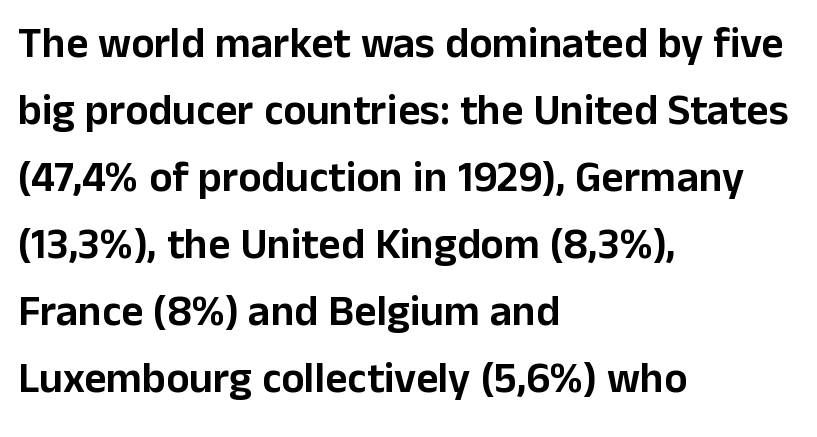
Q: Is the text italic (slanted)? A: No, it is upright.
Q: Is the typeface a serif or a sans-serif typeface? A: Sans-serif.
Q: Is the text underlined? A: No.
Q: How is the paragraph aligned? A: Left-aligned.
Q: Is the spacing between letters normal or unusually wide? A: Normal.
Q: Is the spacing between lines tight, normal or loose? A: Normal.
Q: Width (condensed, normal, or wide)? A: Normal.
Q: Stroke contrast? A: Low.
Q: x-height? A: Medium.
Q: Monospaced? A: No.
